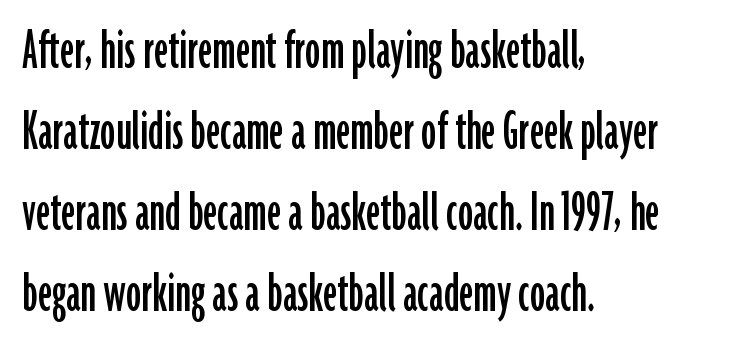
{"serif": "no", "italic": "no", "width": "condensed", "stroke_contrast": "low", "x_height": "medium", "monospaced": "no", "underline": "no", "align": "left", "line_spacing": "normal", "line_spacing_ratio": 1.33, "letter_spacing": "normal", "letter_spacing_em": 0.0, "glyph_px": 61}
